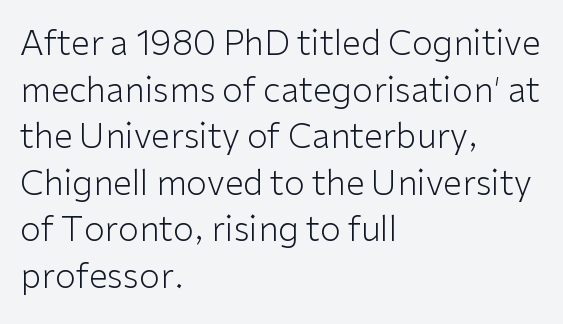
{"serif": "no", "italic": "no", "bold": "no", "weight": "light", "width": "normal", "stroke_contrast": "low", "x_height": "medium", "monospaced": "no", "underline": "no", "align": "left", "line_spacing": "normal", "line_spacing_ratio": 1.37, "letter_spacing": "normal", "letter_spacing_em": 0.0, "glyph_px": 34}
